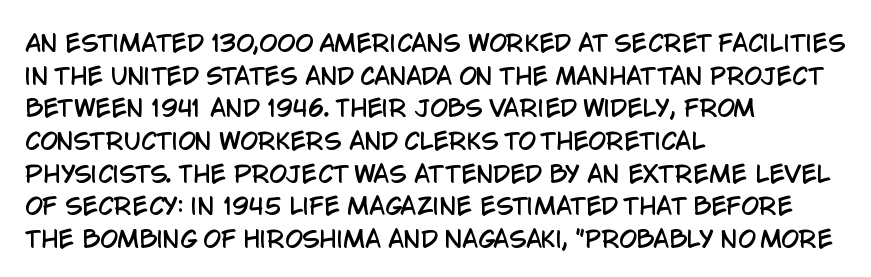
The image shows 23 px text type, upright; set left-aligned, normal line spacing (1.42x), normal letter spacing, not underlined.
